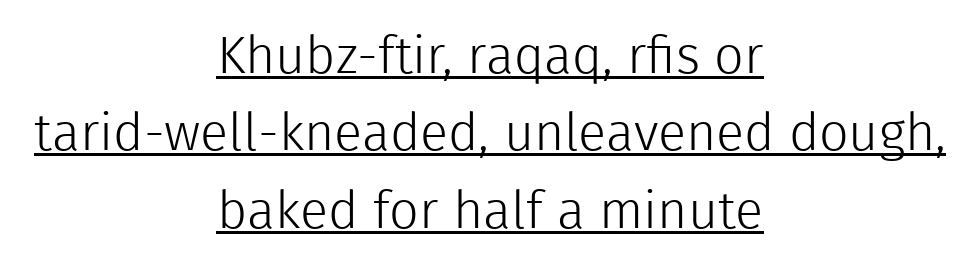
Q: Is the text bold? A: No.
Q: Is the text italic (slanted)? A: No, it is upright.
Q: Is the typeface a serif or a sans-serif typeface? A: Sans-serif.
Q: Is the text underlined? A: Yes.
Q: How is the paragraph aligned? A: Centered.
Q: Is the spacing between letters normal or unusually wide? A: Normal.
Q: Is the spacing between lines tight, normal or loose? A: Normal.
Q: Width (condensed, normal, or wide)? A: Normal.
Q: x-height? A: Medium.
Q: Monospaced? A: No.
